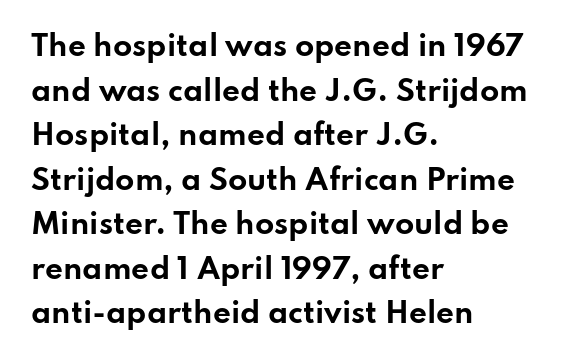
Q: Is the text bold? A: Yes.
Q: Is the text italic (slanted)? A: No, it is upright.
Q: Is the typeface a serif or a sans-serif typeface? A: Sans-serif.
Q: Is the text underlined? A: No.
Q: How is the paragraph aligned? A: Left-aligned.
Q: Is the spacing between letters normal or unusually wide? A: Normal.
Q: Is the spacing between lines tight, normal or loose? A: Normal.
Q: Width (condensed, normal, or wide)? A: Wide.
Q: Stroke contrast? A: Low.
Q: x-height? A: Small.
Q: Monospaced? A: No.
